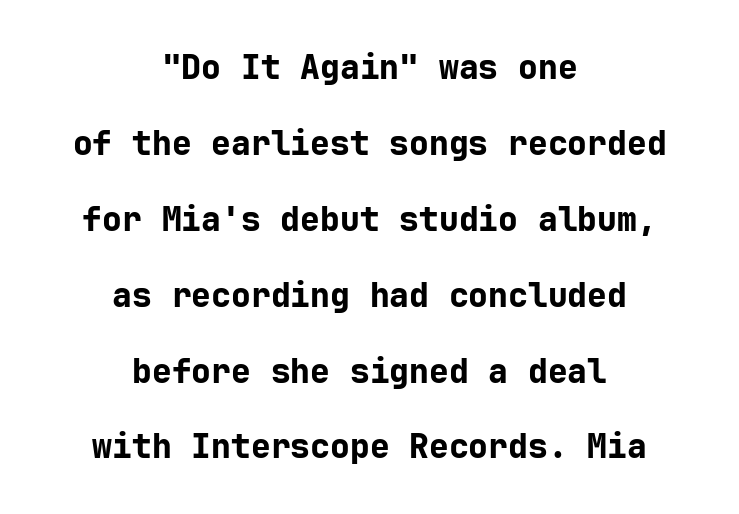
Q: Is the text bold? A: Yes.
Q: Is the text italic (slanted)? A: No, it is upright.
Q: Is the typeface a serif or a sans-serif typeface? A: Sans-serif.
Q: Is the text underlined? A: No.
Q: How is the paragraph aligned? A: Centered.
Q: Is the spacing between letters normal or unusually wide? A: Normal.
Q: Is the spacing between lines tight, normal or loose? A: Loose.
Q: Width (condensed, normal, or wide)? A: Normal.
Q: Stroke contrast? A: Low.
Q: x-height? A: Medium.
